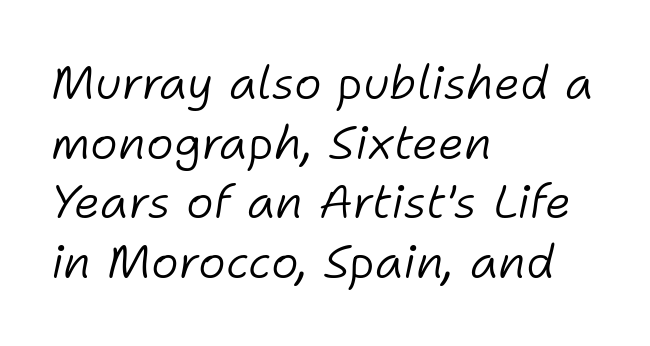
Q: Is the text bold? A: No.
Q: Is the text italic (slanted)? A: Yes, it leans right by about 11 degrees.
Q: Is the text underlined? A: No.
Q: How is the paragraph aligned? A: Left-aligned.
Q: Is the spacing between letters normal or unusually wide? A: Normal.
Q: Is the spacing between lines tight, normal or loose? A: Normal.
Q: Width (condensed, normal, or wide)? A: Normal.
Q: Stroke contrast? A: Low.
Q: x-height? A: Medium.
Q: Monospaced? A: No.
